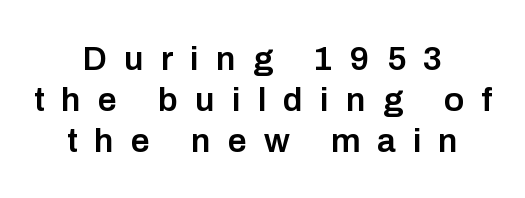
The image shows 34 px semibold sans-serif type, upright; set centered, line spacing 1.2x, unusually wide letter spacing (+0.5 em), not underlined; low stroke contrast and a medium x-height.
